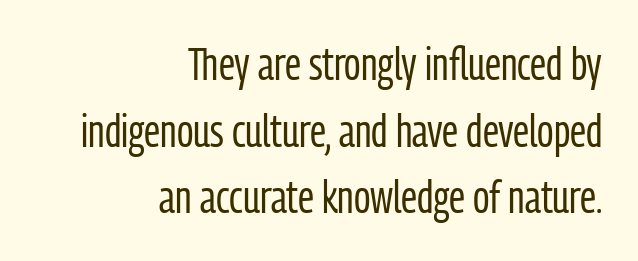
The image shows 45 px regular-weight, condensed sans-serif type, upright; set right-aligned, normal line spacing (1.48x), normal letter spacing, not underlined; low stroke contrast and a medium x-height.
